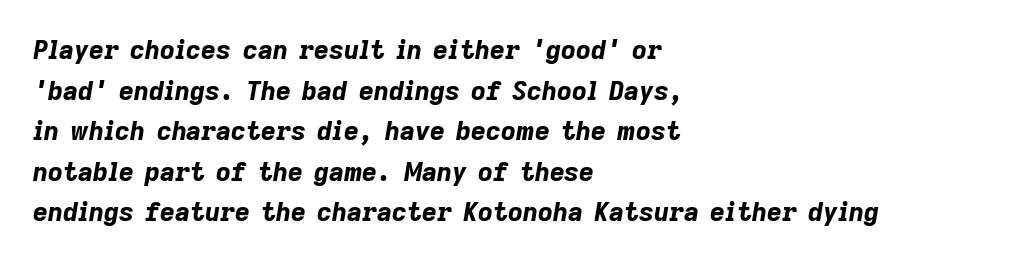
Pretty heavy lettering here — definitely bold. Type without underlining. Quick note: italic. Is the block centered? No — it sits flush against the left margin.
